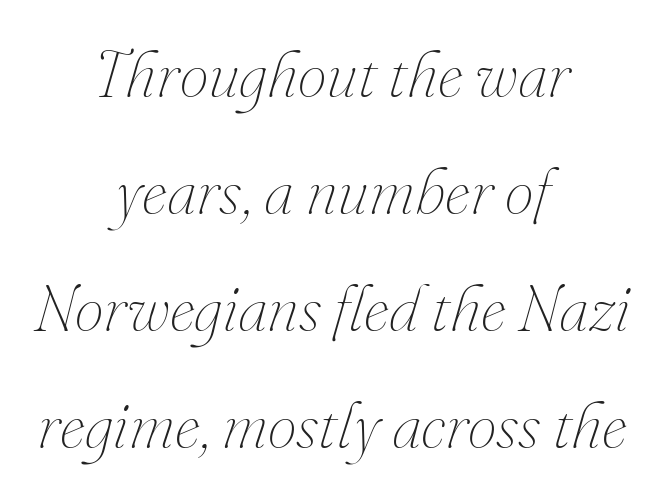
{"italic": "yes", "lean": "right", "slant_degrees": 16, "bold": "no", "weight": "thin", "width": "normal", "stroke_contrast": "medium", "x_height": "small", "monospaced": "no", "underline": "no", "align": "center", "line_spacing_ratio": 1.8, "letter_spacing": "normal", "letter_spacing_em": 0.0, "glyph_px": 65}
